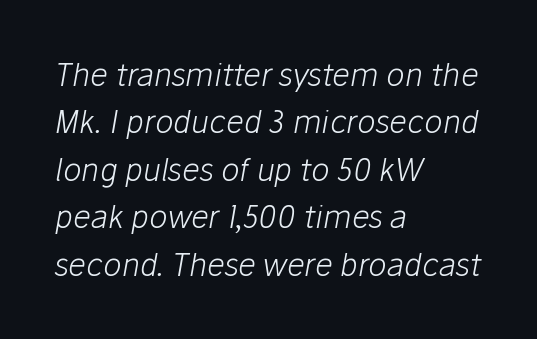
Q: Is the text bold? A: No.
Q: Is the text italic (slanted)? A: Yes, it leans right by about 10 degrees.
Q: Is the text underlined? A: No.
Q: How is the paragraph aligned? A: Left-aligned.
Q: Is the spacing between letters normal or unusually wide? A: Normal.
Q: Is the spacing between lines tight, normal or loose? A: Normal.
Q: Width (condensed, normal, or wide)? A: Normal.
Q: Stroke contrast? A: Low.
Q: x-height? A: Medium.
Q: Monospaced? A: No.
